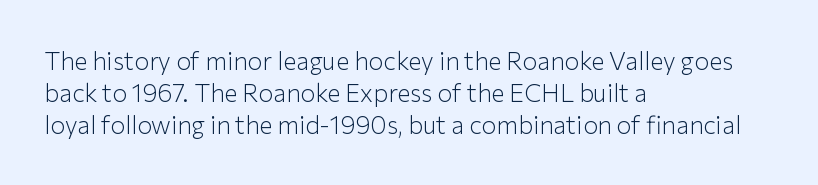
Q: Is the text bold? A: No.
Q: Is the text italic (slanted)? A: No, it is upright.
Q: Is the text underlined? A: No.
Q: How is the paragraph aligned? A: Left-aligned.
Q: Is the spacing between letters normal or unusually wide? A: Normal.
Q: Is the spacing between lines tight, normal or loose? A: Normal.
